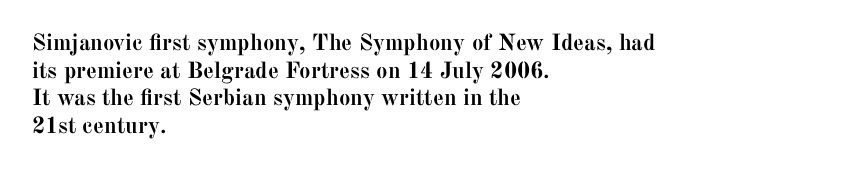
{"italic": "no", "bold": "yes", "underline": "no", "align": "left", "line_spacing_ratio": 1.2, "letter_spacing": "normal", "letter_spacing_em": 0.0, "glyph_px": 23}
